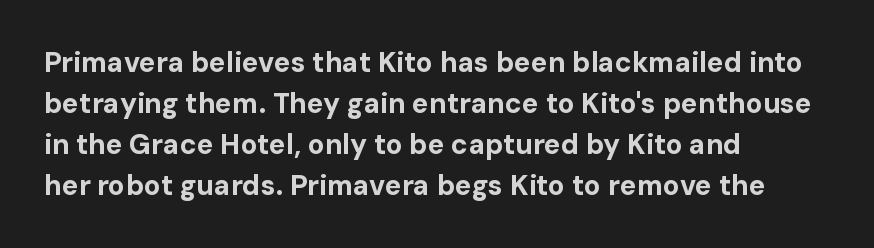
The image shows 28 px bold sans-serif type, upright; set left-aligned, normal line spacing (1.46x), normal letter spacing, not underlined; low stroke contrast and a medium x-height.
